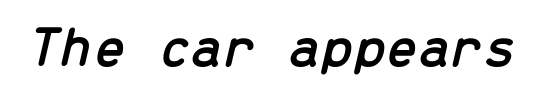
{"italic": "yes", "lean": "right", "slant_degrees": 13, "width": "normal", "stroke_contrast": "low", "x_height": "medium", "monospaced": "yes", "underline": "no", "letter_spacing": "normal", "letter_spacing_em": 0.0, "glyph_px": 58}
